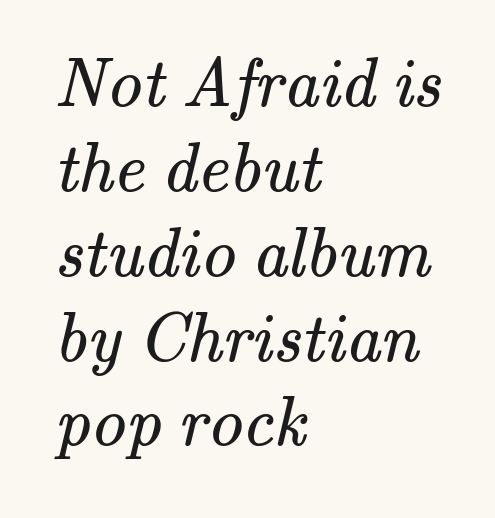
Only glyphs here, with clear space below each row. These lines keep a tight, regular rhythm from letter to letter. Here the designer chose a conventional face with non-uniform glyph widths. This rendering uses left alignment, leaving the right contour irregular.
